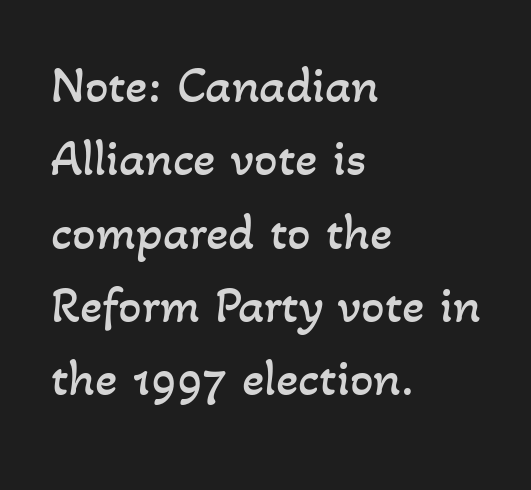
Q: Is the text bold? A: No.
Q: Is the text underlined? A: No.
Q: How is the paragraph aligned? A: Left-aligned.
Q: Is the spacing between letters normal or unusually wide? A: Normal.
Q: Is the spacing between lines tight, normal or loose? A: Normal.
Q: Width (condensed, normal, or wide)? A: Normal.
Q: Stroke contrast? A: Low.
Q: x-height? A: Small.
Q: Monospaced? A: No.
